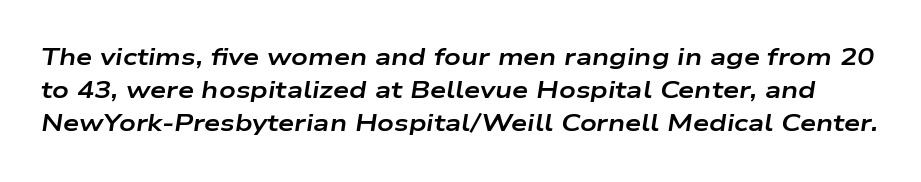
Glance below the letters and you will spot only blank space. The text carries the slant typical of an italic or oblique font. Weight check: bold — yes, fully. Here the glyphs are tracked normally, forming tight word shapes. Reading down the column, the eye jumps a familiar distance to each next line.
